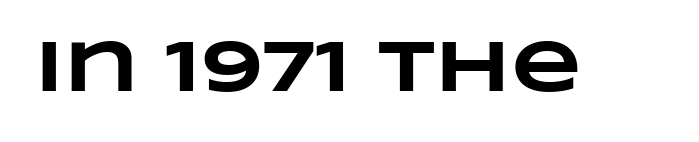
{"bold": "yes", "weight": "heavy", "width": "wide", "stroke_contrast": "low", "x_height": "large", "monospaced": "no", "underline": "no", "letter_spacing": "normal", "letter_spacing_em": 0.0, "glyph_px": 73}
